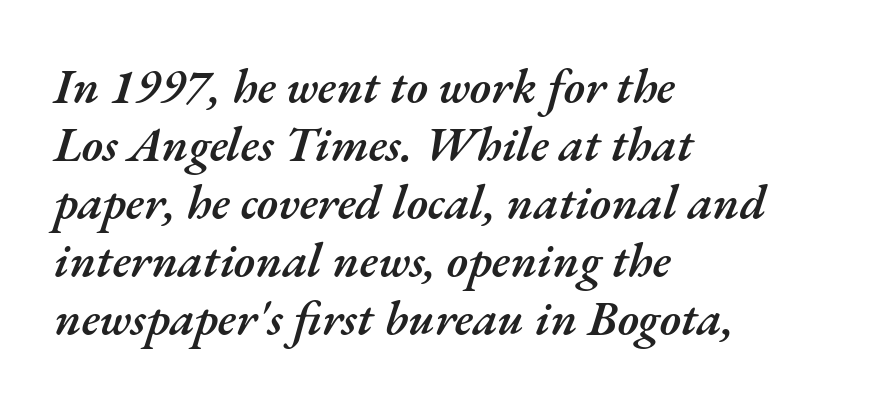
The image shows 48 px semibold type, italic (leaning right); set left-aligned, line spacing 1.21x, normal letter spacing, not underlined; medium stroke contrast and a small x-height.
